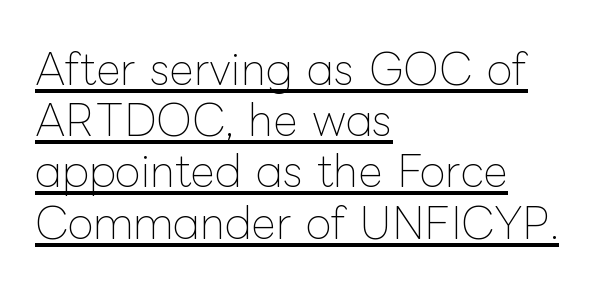
The image shows 42 px thin type, upright; set left-aligned, line spacing 1.22x, normal letter spacing, underlined; low stroke contrast and a medium x-height.
